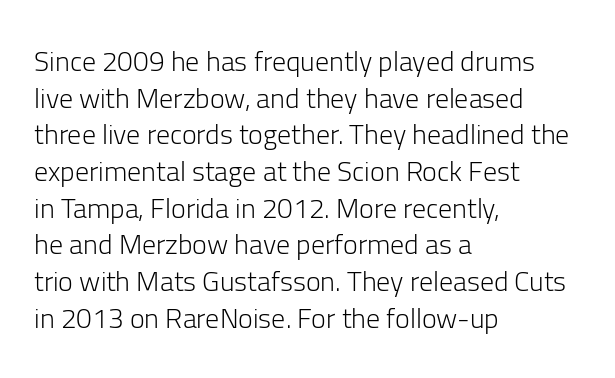
{"serif": "no", "italic": "no", "bold": "no", "weight": "light", "width": "normal", "stroke_contrast": "low", "x_height": "medium", "monospaced": "no", "underline": "no", "align": "left", "line_spacing": "normal", "line_spacing_ratio": 1.31, "letter_spacing": "normal", "letter_spacing_em": 0.0, "glyph_px": 28}
